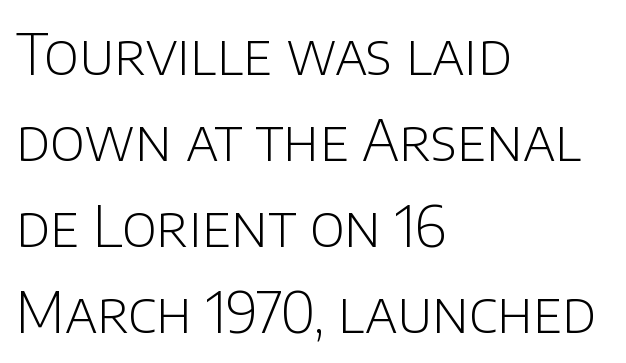
The image shows 57 px light sans-serif type, upright; set left-aligned, normal line spacing (1.51x), normal letter spacing, not underlined; low stroke contrast and a large x-height.
